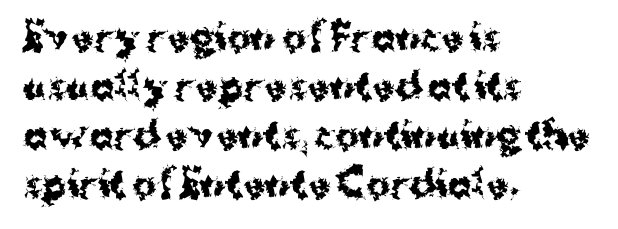
This is heavy type, rendered in bold. Horizontal bands of white between lines are of average thickness. The passage shown is typeset with a sans-serif family. Style check: upright. These lines stack with their left ends in a neat column. The specimen omits any rule beneath the text block's lines.
